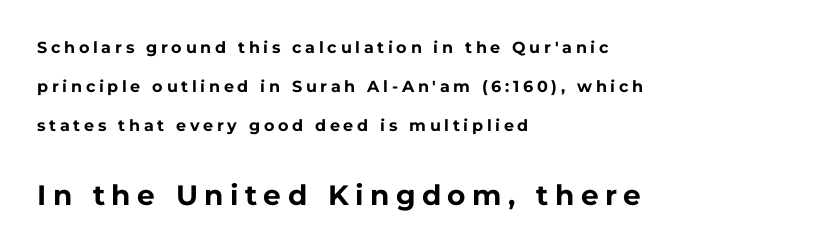
The image shows 28 px bold sans-serif type, upright; set left-aligned, loose line spacing (2.44x), unusually wide letter spacing (+0.23 em), not underlined; the second (bottom) block is 1.75x larger; low stroke contrast and a medium x-height.
